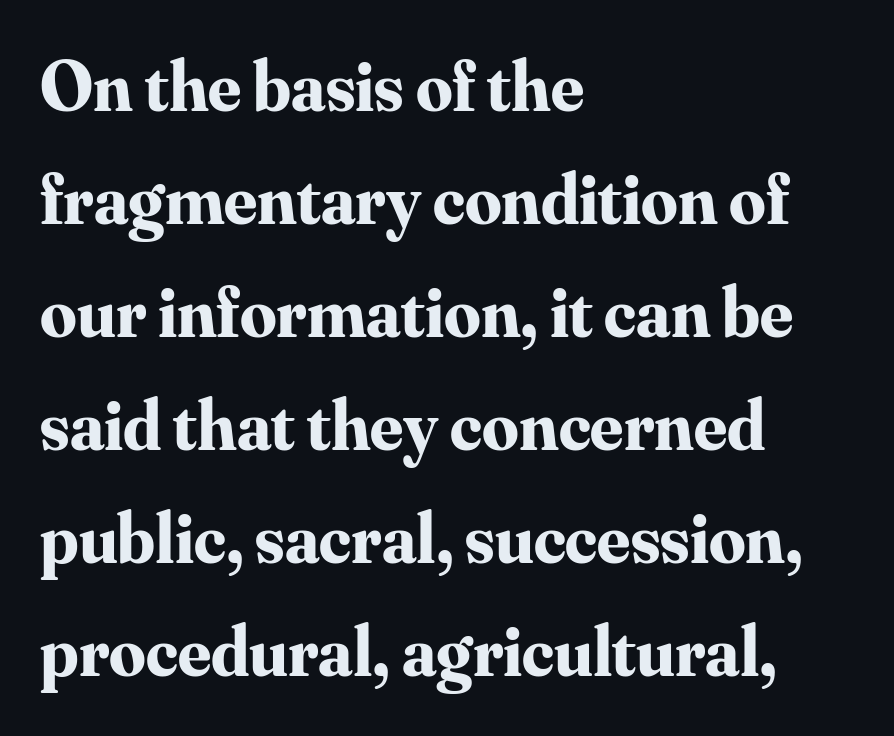
You could not count columns in this text — the font is proportionally spaced. The foot of each line stays bare and open. The font family rendered here belongs to the serif group. Layout note: lines flush left. The horizontal fit of the characters is conventional and even.
